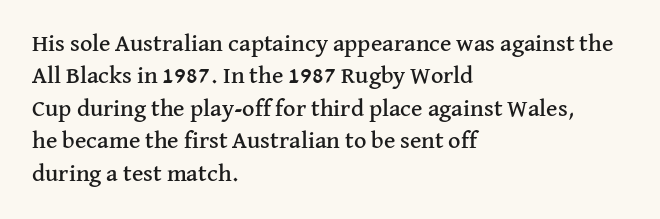
Glyph-to-glyph distance matches everyday printed text. Teacher's note: observe the even left margin — that is flush-left alignment. Type without underlining. This sample keeps an unexceptional amount of space between lines. This is roman type, the default non-slanted kind.
